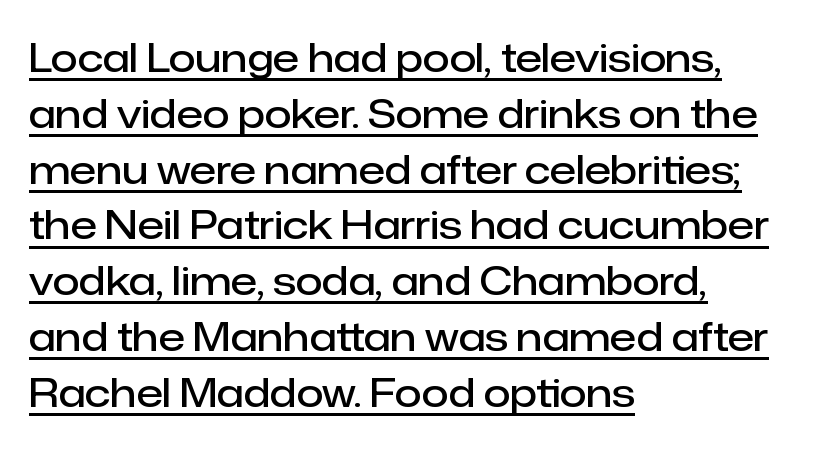
{"serif": "no", "italic": "no", "bold": "semi", "weight": "semibold", "width": "normal", "stroke_contrast": "low", "x_height": "medium", "monospaced": "no", "underline": "yes", "align": "left", "line_spacing": "normal", "line_spacing_ratio": 1.43, "letter_spacing": "normal", "letter_spacing_em": 0.0, "glyph_px": 39}
